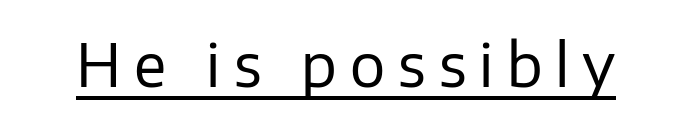
The image shows 59 px regular-weight sans-serif type, upright; set unusually wide letter spacing (+0.22 em), underlined; low stroke contrast and a medium x-height.
